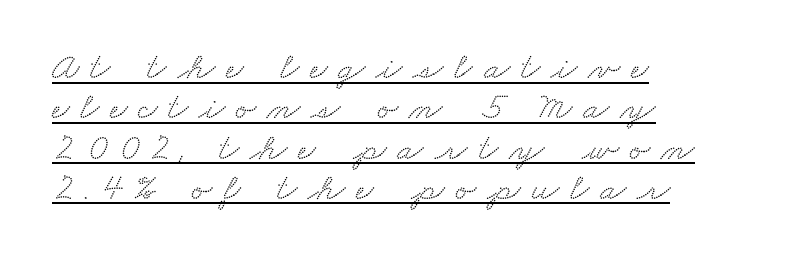
Tracking here is generous; glyphs stand well apart from one another. Does the copy run flush right? No — it runs flush left. This sample uses a serif face. Underlined type. Is this a fixed-width face? No — the glyphs have proportional, varying widths. You could barely slide anything between these rows.
